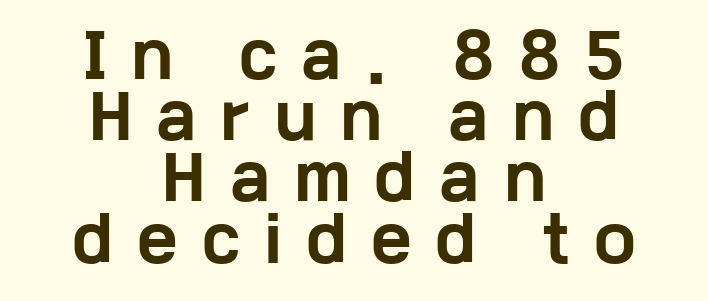
The image shows 60 px bold, wide sans-serif type, upright; set centered, tight line spacing (1.02x), unusually wide letter spacing (+0.43 em), not underlined; low stroke contrast and a medium x-height.
